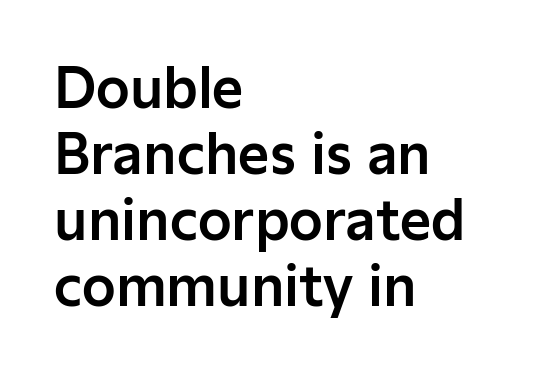
Q: Is the text italic (slanted)? A: No, it is upright.
Q: Is the typeface a serif or a sans-serif typeface? A: Sans-serif.
Q: Is the text underlined? A: No.
Q: How is the paragraph aligned? A: Left-aligned.
Q: Is the spacing between letters normal or unusually wide? A: Normal.
Q: Width (condensed, normal, or wide)? A: Normal.
Q: Stroke contrast? A: Low.
Q: x-height? A: Medium.
Q: Monospaced? A: No.
